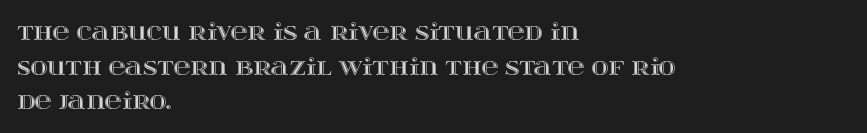
The image shows 23 px text type, upright; set left-aligned, normal line spacing (1.51x), normal letter spacing, not underlined.
